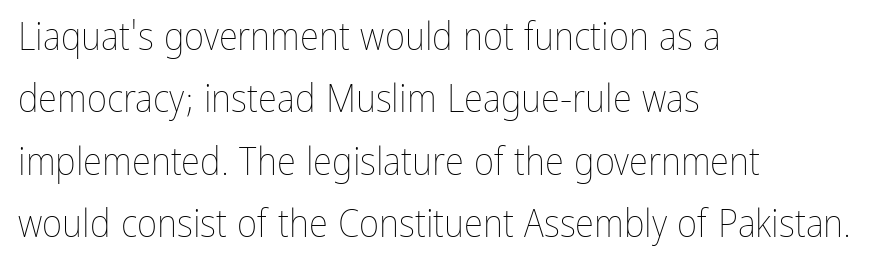
{"italic": "no", "bold": "no", "weight": "thin", "width": "condensed", "stroke_contrast": "low", "x_height": "medium", "monospaced": "no", "underline": "no", "align": "left", "line_spacing": "normal", "line_spacing_ratio": 1.6, "letter_spacing": "normal", "letter_spacing_em": 0.0, "glyph_px": 39}
